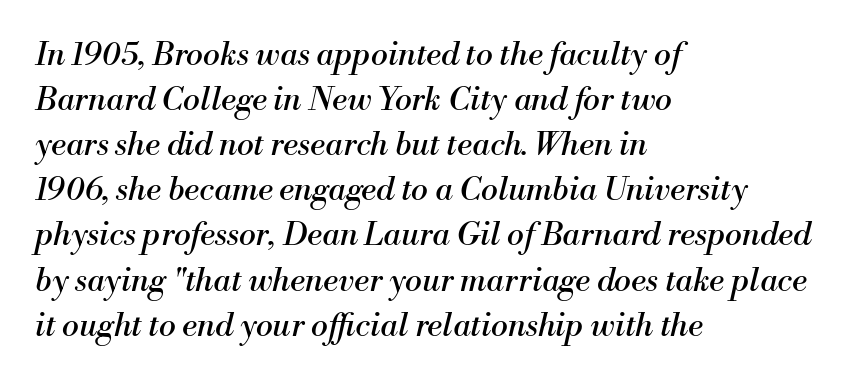
The image shows 32 px regular-weight serif type, italic (leaning right); set left-aligned, normal line spacing (1.41x), normal letter spacing, not underlined; medium stroke contrast and a small x-height.
